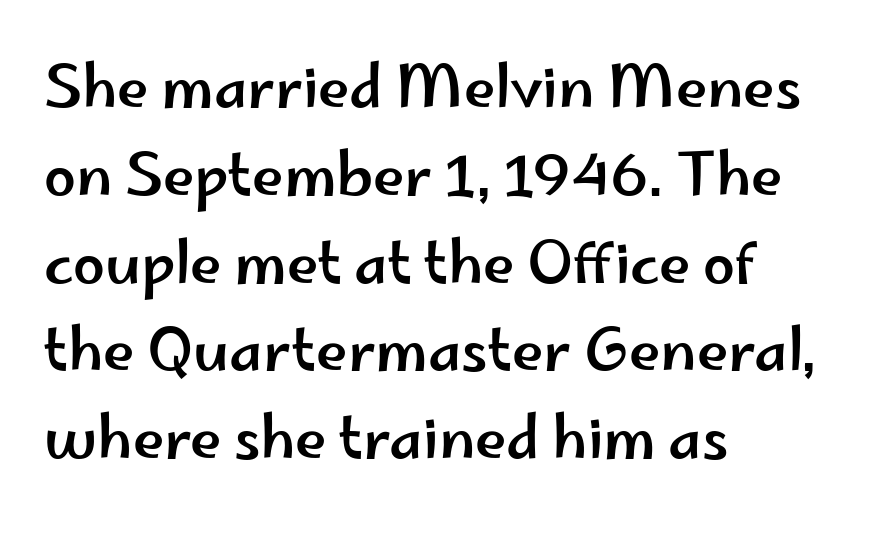
Q: Is the text italic (slanted)? A: No, it is upright.
Q: Is the typeface a serif or a sans-serif typeface? A: Sans-serif.
Q: Is the text underlined? A: No.
Q: How is the paragraph aligned? A: Left-aligned.
Q: Is the spacing between letters normal or unusually wide? A: Normal.
Q: Is the spacing between lines tight, normal or loose? A: Normal.
Q: Width (condensed, normal, or wide)? A: Wide.
Q: Stroke contrast? A: Low.
Q: x-height? A: Small.
Q: Monospaced? A: No.
